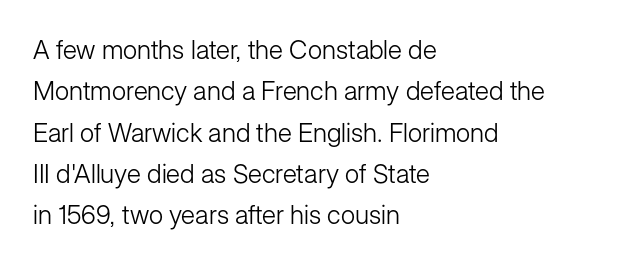
Q: Is the text bold? A: No.
Q: Is the text italic (slanted)? A: No, it is upright.
Q: Is the text underlined? A: No.
Q: How is the paragraph aligned? A: Left-aligned.
Q: Is the spacing between letters normal or unusually wide? A: Normal.
Q: Is the spacing between lines tight, normal or loose? A: Normal.
